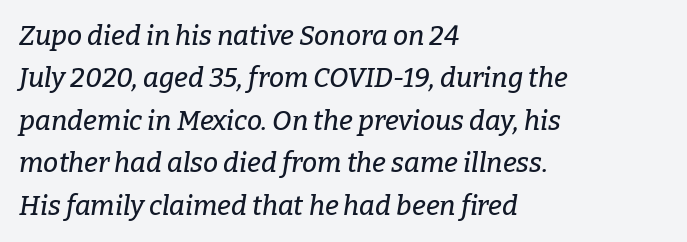
The image shows 27 px text type, italic (leaning right); set left-aligned, normal line spacing (1.57x), normal letter spacing, not underlined.
